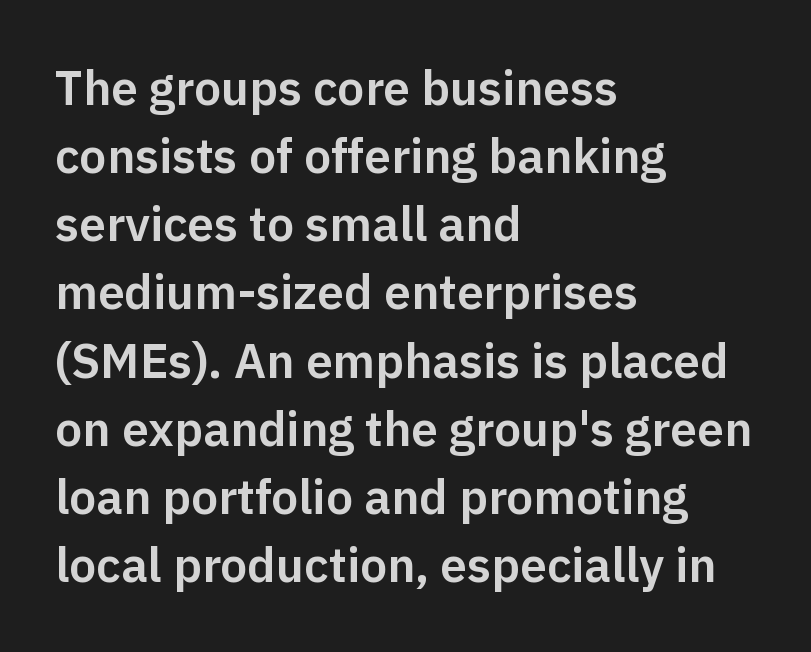
The image shows 48 px sans-serif type, upright; set left-aligned, normal line spacing (1.42x), normal letter spacing, not underlined; low stroke contrast and a medium x-height.
